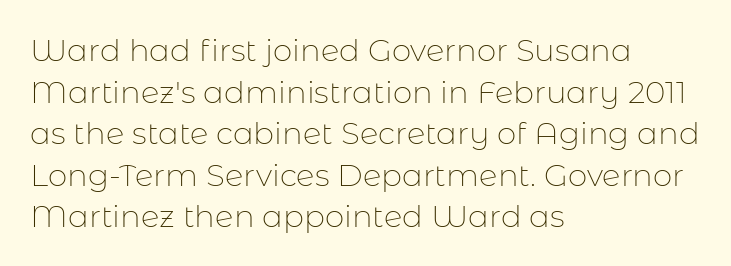
{"serif": "no", "italic": "no", "bold": "no", "weight": "thin", "width": "normal", "stroke_contrast": "low", "x_height": "medium", "monospaced": "no", "underline": "no", "align": "left", "line_spacing": "normal", "line_spacing_ratio": 1.34, "letter_spacing": "normal", "letter_spacing_em": 0.0, "glyph_px": 31}
